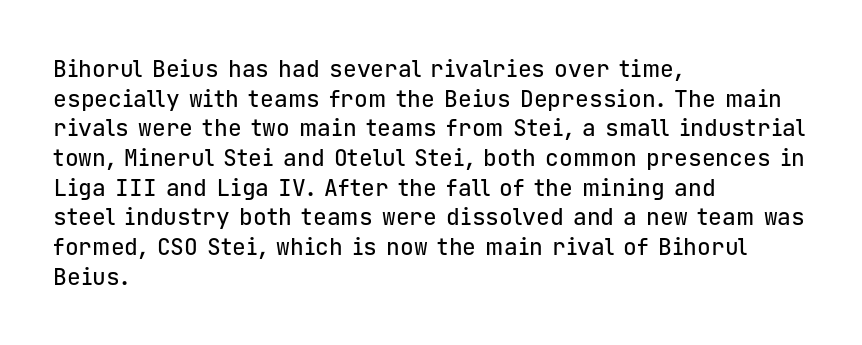
{"italic": "no", "underline": "no", "align": "left", "line_spacing": "normal", "line_spacing_ratio": 1.29, "letter_spacing": "normal", "letter_spacing_em": 0.0, "glyph_px": 23}
